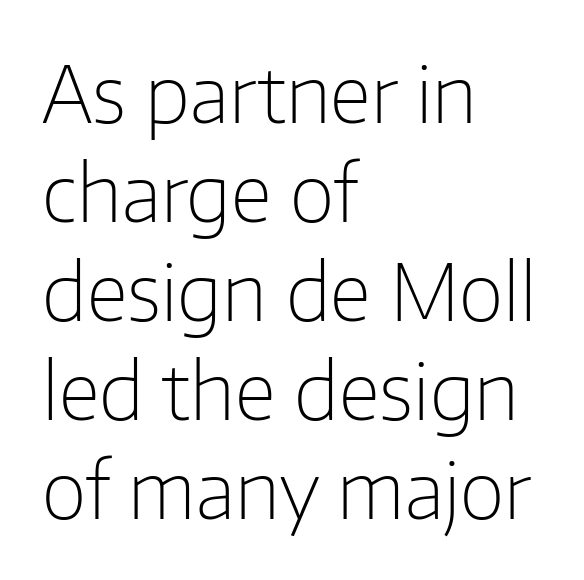
{"serif": "no", "italic": "no", "bold": "no", "weight": "light", "width": "normal", "stroke_contrast": "low", "x_height": "medium", "monospaced": "no", "underline": "no", "align": "left", "line_spacing": "normal", "line_spacing_ratio": 1.27, "letter_spacing": "normal", "letter_spacing_em": 0.0, "glyph_px": 78}
